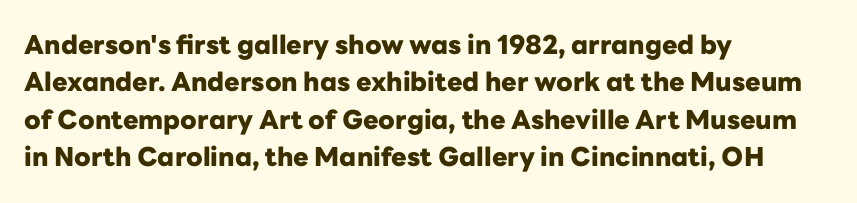
Q: Is the text bold? A: Yes.
Q: Is the text italic (slanted)? A: No, it is upright.
Q: Is the text underlined? A: No.
Q: How is the paragraph aligned? A: Left-aligned.
Q: Is the spacing between letters normal or unusually wide? A: Normal.
Q: Is the spacing between lines tight, normal or loose? A: Normal.
